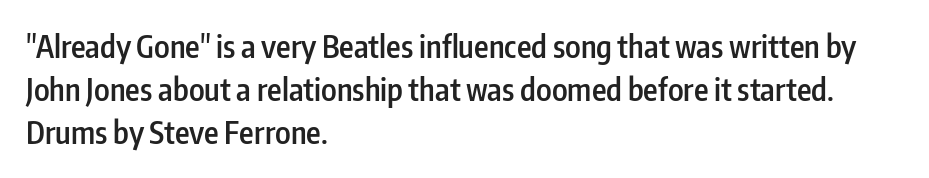
{"serif": "no", "italic": "no", "bold": "semi", "weight": "semibold", "width": "condensed", "stroke_contrast": "low", "x_height": "medium", "monospaced": "no", "underline": "no", "align": "left", "line_spacing": "normal", "line_spacing_ratio": 1.39, "letter_spacing": "normal", "letter_spacing_em": 0.0, "glyph_px": 31}
